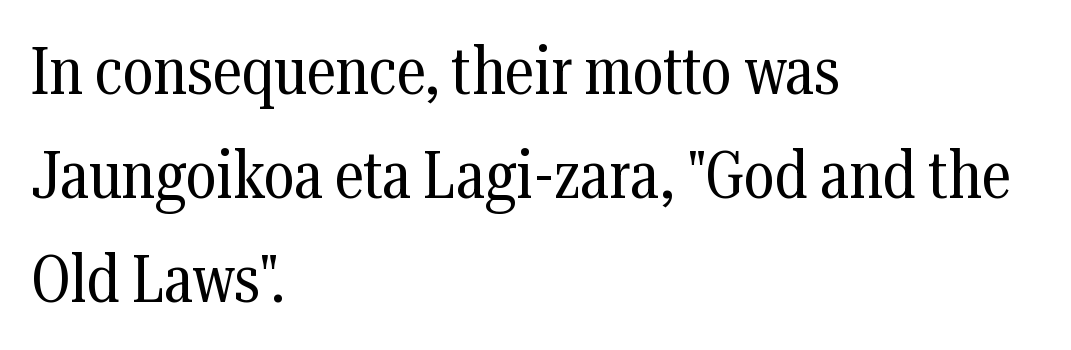
The image shows 67 px regular-weight, condensed serif type, upright; set left-aligned, normal line spacing (1.55x), normal letter spacing, not underlined; medium stroke contrast and a medium x-height.
